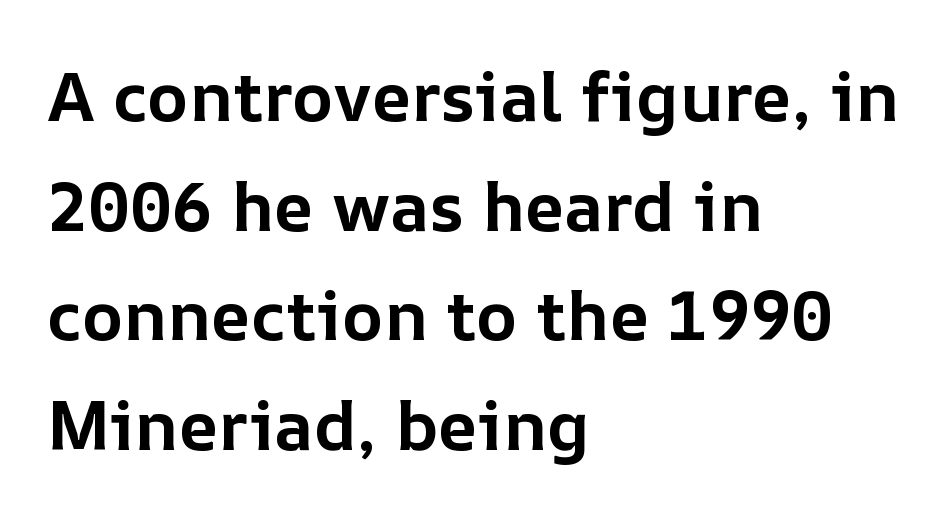
{"italic": "no", "bold": "yes", "weight": "bold", "width": "normal", "stroke_contrast": "low", "x_height": "medium", "monospaced": "no", "underline": "no", "align": "left", "line_spacing": "normal", "line_spacing_ratio": 1.59, "letter_spacing": "normal", "letter_spacing_em": 0.0, "glyph_px": 69}
